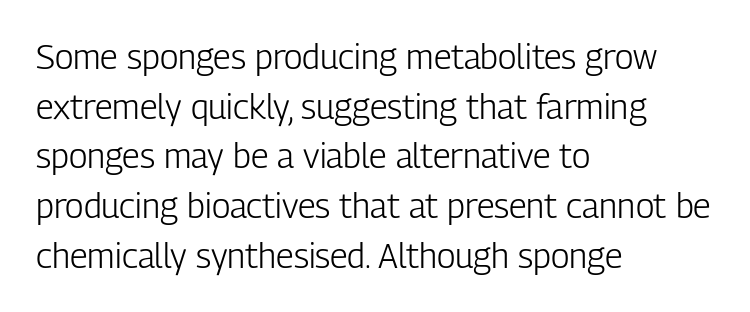
Q: Is the text bold? A: No.
Q: Is the text italic (slanted)? A: No, it is upright.
Q: Is the typeface a serif or a sans-serif typeface? A: Sans-serif.
Q: Is the text underlined? A: No.
Q: How is the paragraph aligned? A: Left-aligned.
Q: Is the spacing between letters normal or unusually wide? A: Normal.
Q: Is the spacing between lines tight, normal or loose? A: Normal.
Q: Width (condensed, normal, or wide)? A: Condensed.
Q: Stroke contrast? A: Low.
Q: x-height? A: Medium.
Q: Monospaced? A: No.
